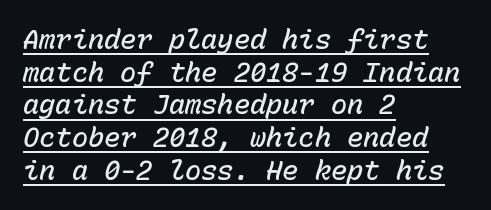
The lines are quadded left. Glance below the letters and you will spot a drawn line. This rendering leaves character spacing at its baseline value. Set as a demibold, roughly 600 on the weight scale.
